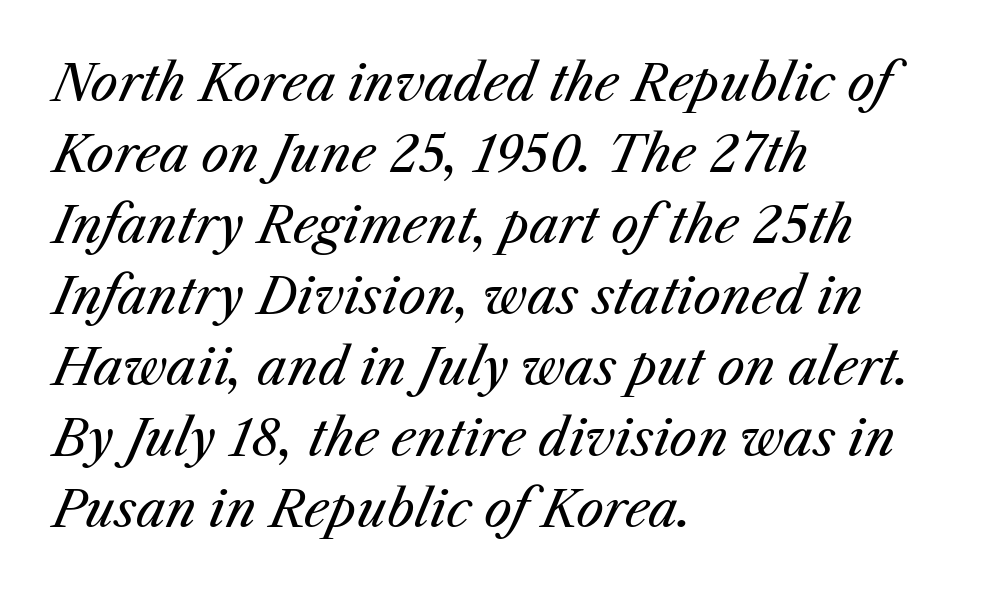
Each word holds together tightly as a unit, with standard inter-letter gaps. Is this a fixed-width face? No — the glyphs have proportional, varying widths. A light-to-regular cut is what we see here. Lines of text with bare space underneath.
